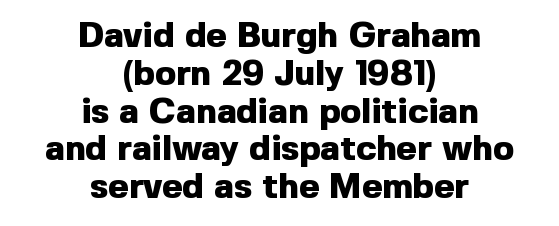
{"serif": "no", "italic": "no", "bold": "yes", "weight": "heavy", "width": "normal", "x_height": "medium", "monospaced": "no", "underline": "no", "align": "center", "line_spacing": "tight", "line_spacing_ratio": 1.08, "letter_spacing": "normal", "letter_spacing_em": 0.0, "glyph_px": 35}
